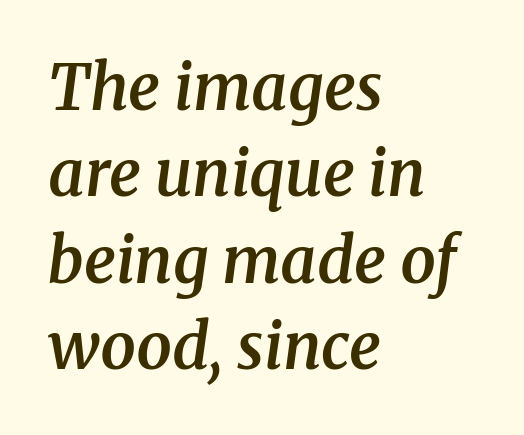
Layout note: lines flush left. Italic? Definitely — the glyphs are oblique. Unmarked baselines from the first word to the last. Words appear dense and cohesive because spacing is normal.
